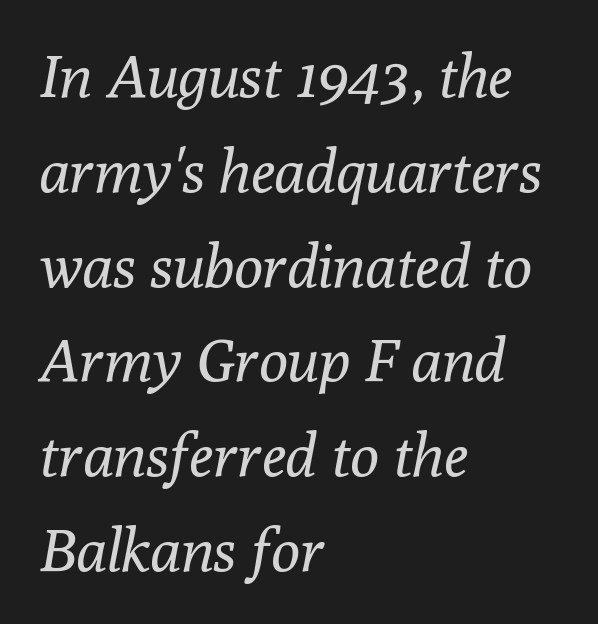
Q: Is the text bold? A: No.
Q: Is the text italic (slanted)? A: Yes, it leans right by about 10 degrees.
Q: Is the typeface a serif or a sans-serif typeface? A: Serif.
Q: Is the text underlined? A: No.
Q: How is the paragraph aligned? A: Left-aligned.
Q: Is the spacing between letters normal or unusually wide? A: Normal.
Q: Is the spacing between lines tight, normal or loose? A: Normal.
Q: Width (condensed, normal, or wide)? A: Normal.
Q: Stroke contrast? A: Low.
Q: x-height? A: Medium.
Q: Monospaced? A: No.
